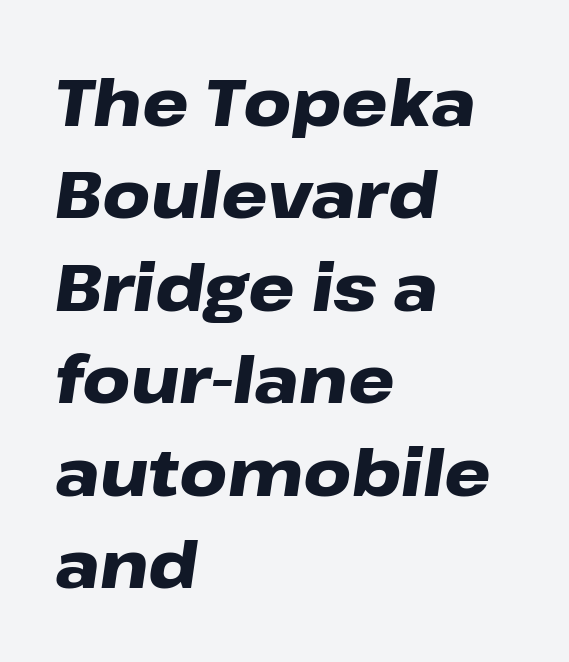
Q: Is the text bold? A: Yes.
Q: Is the text italic (slanted)? A: Yes, it leans right by about 8 degrees.
Q: Is the text underlined? A: No.
Q: How is the paragraph aligned? A: Left-aligned.
Q: Is the spacing between letters normal or unusually wide? A: Normal.
Q: Is the spacing between lines tight, normal or loose? A: Normal.
Q: Width (condensed, normal, or wide)? A: Wide.
Q: Stroke contrast? A: Low.
Q: x-height? A: Medium.
Q: Monospaced? A: No.
